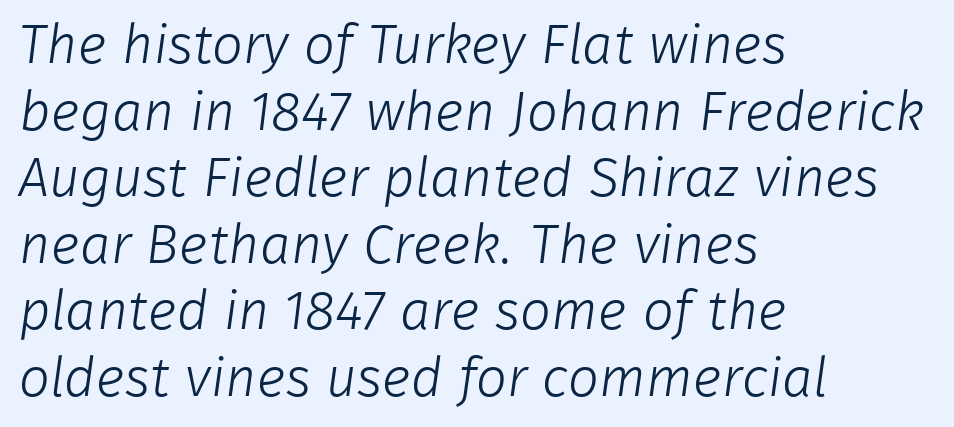
{"serif": "no", "bold": "no", "weight": "light", "width": "normal", "stroke_contrast": "low", "x_height": "medium", "monospaced": "no", "underline": "no", "align": "left", "line_spacing_ratio": 1.21, "letter_spacing": "normal", "letter_spacing_em": 0.0, "glyph_px": 55}
